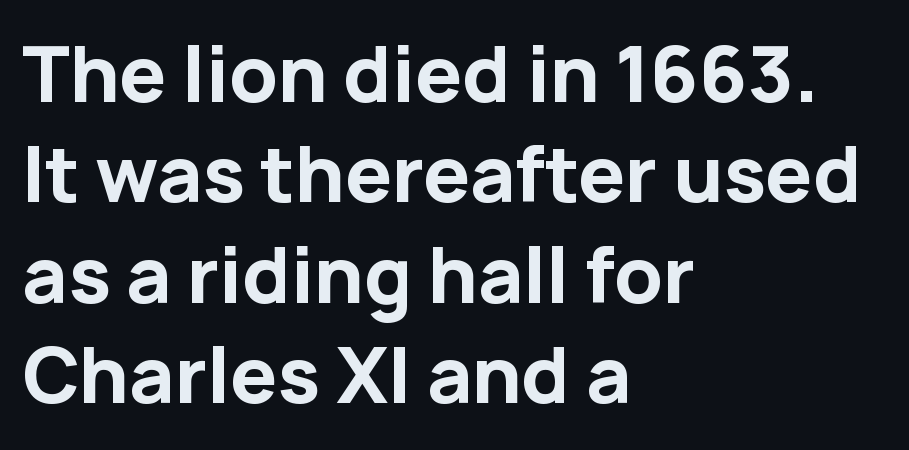
{"serif": "no", "italic": "no", "bold": "yes", "weight": "bold", "width": "normal", "stroke_contrast": "low", "x_height": "medium", "monospaced": "no", "underline": "no", "align": "left", "line_spacing": "normal", "line_spacing_ratio": 1.34, "letter_spacing": "normal", "letter_spacing_em": 0.0, "glyph_px": 75}
